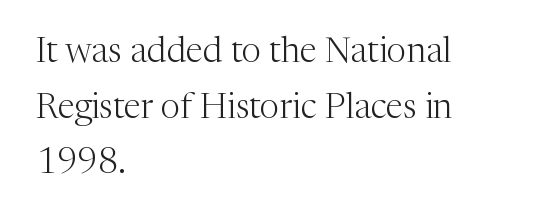
The image shows 35 px light serif type, upright; set left-aligned, normal line spacing (1.59x), normal letter spacing, not underlined; medium stroke contrast and a medium x-height.
